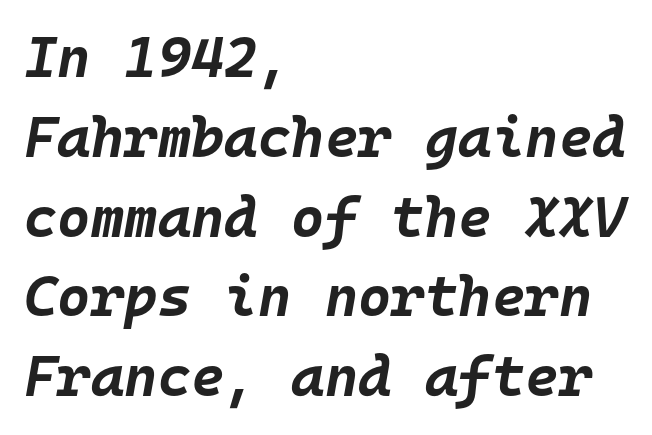
The face used here is rendered with its standard letterfit. The words here are not underlined. The rendering uses typewriter-style spacing with identical character cells. Posture: slanted.
